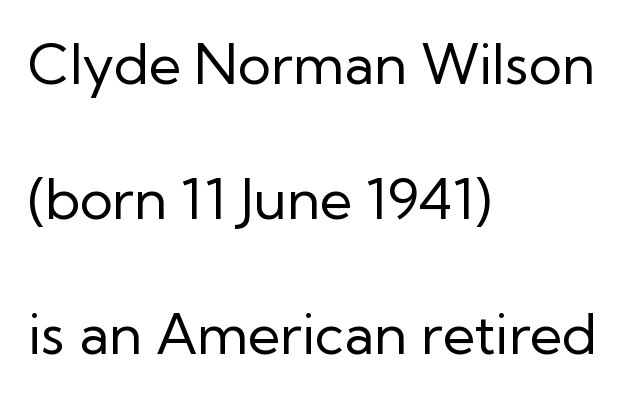
The image shows 56 px regular-weight sans-serif type, upright; set left-aligned, loose line spacing (2.41x), normal letter spacing, not underlined; low stroke contrast and a medium x-height.
